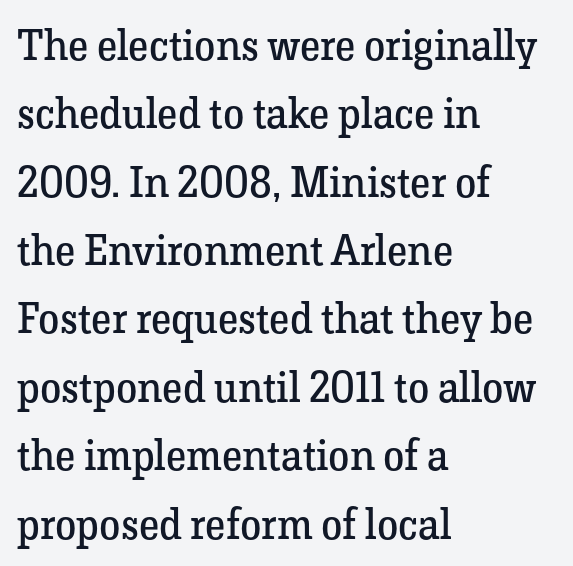
Q: Is the text bold? A: No.
Q: Is the text italic (slanted)? A: No, it is upright.
Q: Is the typeface a serif or a sans-serif typeface? A: Serif.
Q: Is the text underlined? A: No.
Q: How is the paragraph aligned? A: Left-aligned.
Q: Is the spacing between letters normal or unusually wide? A: Normal.
Q: Is the spacing between lines tight, normal or loose? A: Normal.
Q: Width (condensed, normal, or wide)? A: Normal.
Q: Stroke contrast? A: Low.
Q: x-height? A: Medium.
Q: Monospaced? A: No.
